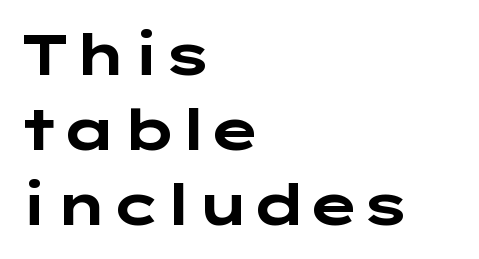
{"serif": "no", "italic": "no", "bold": "yes", "weight": "bold", "width": "wide", "stroke_contrast": "low", "x_height": "medium", "underline": "no", "align": "left", "line_spacing": "normal", "line_spacing_ratio": 1.32, "letter_spacing": "normal", "letter_spacing_em": 0.0, "glyph_px": 57}
